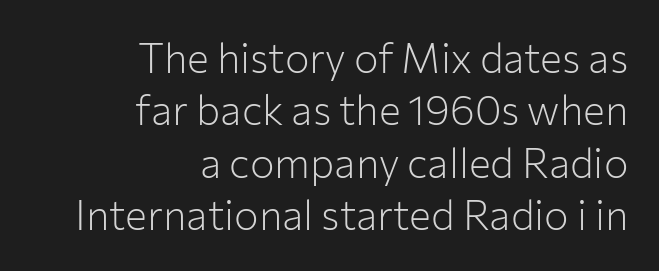
{"serif": "no", "italic": "no", "bold": "no", "weight": "light", "width": "normal", "stroke_contrast": "low", "x_height": "medium", "monospaced": "no", "underline": "no", "align": "right", "line_spacing": "normal", "line_spacing_ratio": 1.28, "letter_spacing": "normal", "letter_spacing_em": 0.0, "glyph_px": 41}
